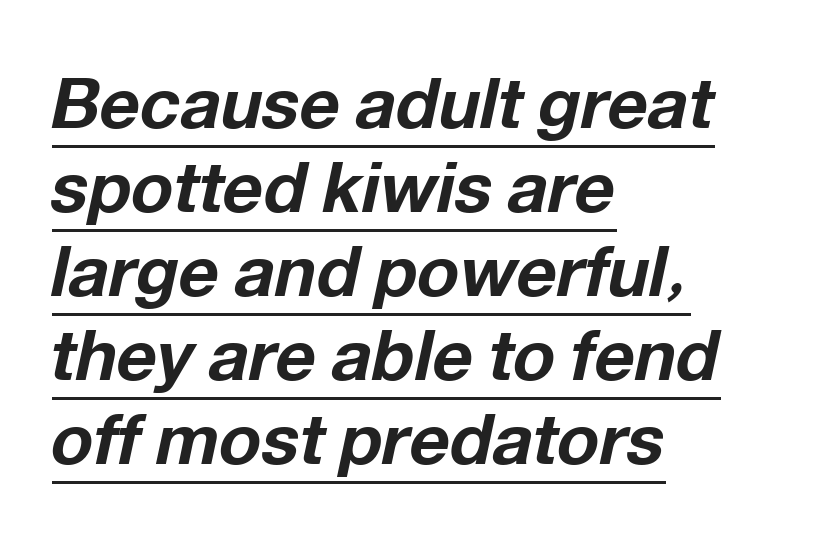
{"italic": "yes", "lean": "right", "slant_degrees": 12, "bold": "yes", "weight": "bold", "width": "normal", "stroke_contrast": "low", "x_height": "medium", "monospaced": "no", "underline": "yes", "align": "left", "line_spacing_ratio": 1.2, "letter_spacing": "normal", "letter_spacing_em": 0.0, "glyph_px": 70}
